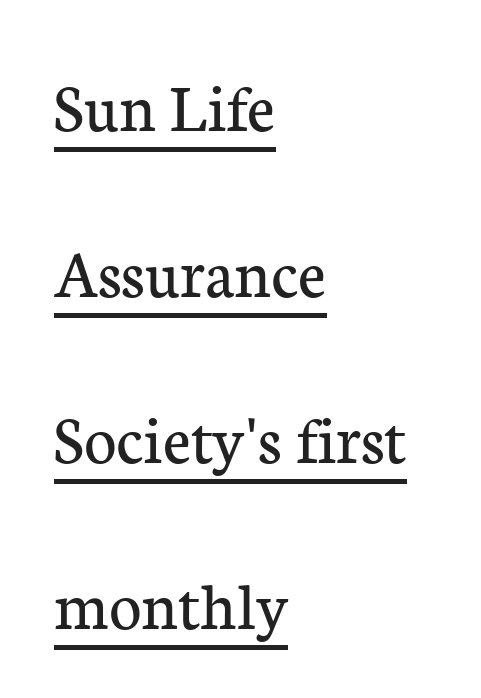
Q: Is the text bold? A: No.
Q: Is the text italic (slanted)? A: No, it is upright.
Q: Is the typeface a serif or a sans-serif typeface? A: Serif.
Q: Is the text underlined? A: Yes.
Q: How is the paragraph aligned? A: Left-aligned.
Q: Is the spacing between letters normal or unusually wide? A: Normal.
Q: Is the spacing between lines tight, normal or loose? A: Loose.
Q: Width (condensed, normal, or wide)? A: Normal.
Q: Stroke contrast? A: Low.
Q: x-height? A: Medium.
Q: Monospaced? A: No.
